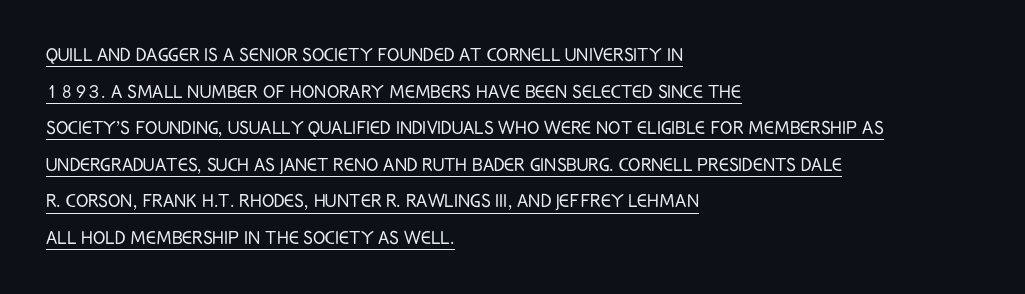
Q: Is the text bold? A: No.
Q: Is the text italic (slanted)? A: No, it is upright.
Q: Is the text underlined? A: Yes.
Q: How is the paragraph aligned? A: Left-aligned.
Q: Is the spacing between letters normal or unusually wide? A: Normal.
Q: Is the spacing between lines tight, normal or loose? A: Normal.
